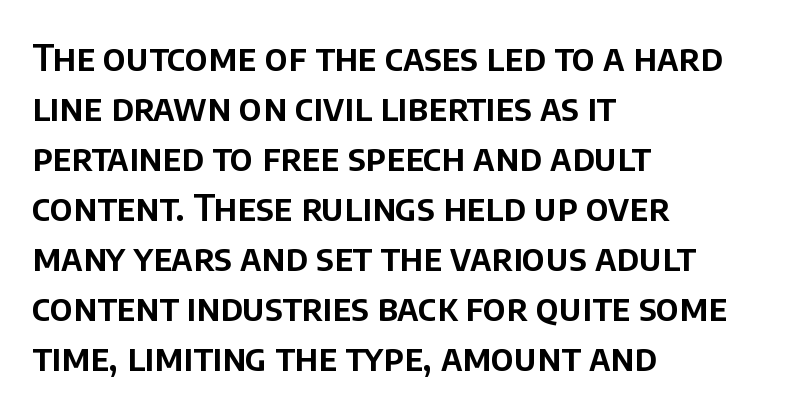
The image shows 37 px sans-serif type, upright; set left-aligned, normal line spacing (1.35x), normal letter spacing, not underlined; low stroke contrast and a large x-height.
